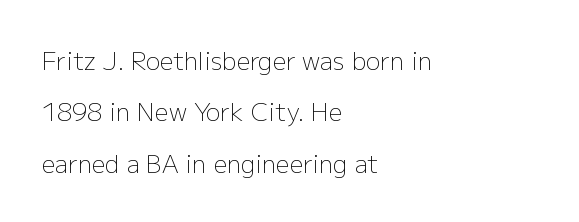
The image shows 24 px text type, upright; set left-aligned, loose line spacing (2.14x), normal letter spacing, not underlined.
